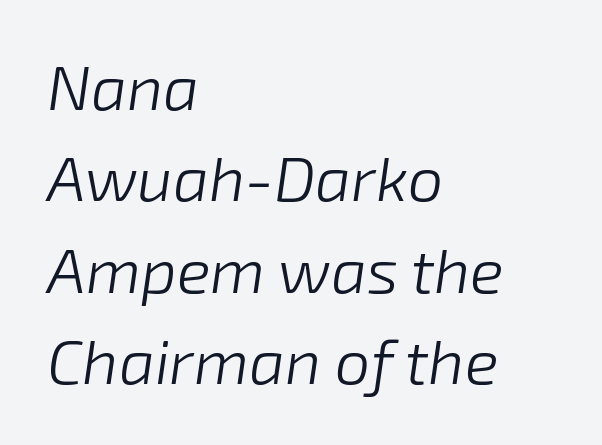
The image shows 63 px light type, italic (leaning right); set left-aligned, normal line spacing (1.45x), normal letter spacing, not underlined; low stroke contrast and a medium x-height.
